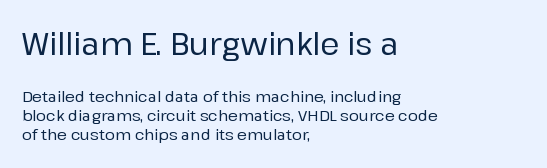
Designer's note — italics off, roman on. If you drew a ruler down the left edge, every line would touch it. The passage shown is not underscored anywhere. The initial chunk of copy outweighs the following chunk in type size. Honestly, the letter spacing is just normal — you wouldn't notice it. Each letter's strokes conclude bluntly, with no projecting serifs.
